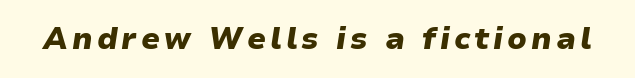
Q: Is the text bold? A: Yes.
Q: Is the text italic (slanted)? A: Yes, it leans right by about 9 degrees.
Q: Is the text underlined? A: No.
Q: Width (condensed, normal, or wide)? A: Wide.
Q: Stroke contrast? A: Low.
Q: x-height? A: Medium.
Q: Monospaced? A: No.
